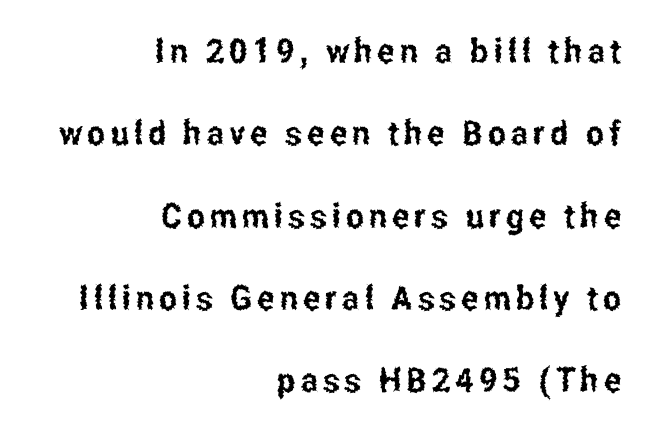
Q: Is the text italic (slanted)? A: No, it is upright.
Q: Is the typeface a serif or a sans-serif typeface? A: Sans-serif.
Q: Is the text underlined? A: No.
Q: How is the paragraph aligned? A: Right-aligned.
Q: Is the spacing between lines tight, normal or loose? A: Loose.
Q: Width (condensed, normal, or wide)? A: Condensed.
Q: Stroke contrast? A: Low.
Q: x-height? A: Medium.
Q: Monospaced? A: No.
